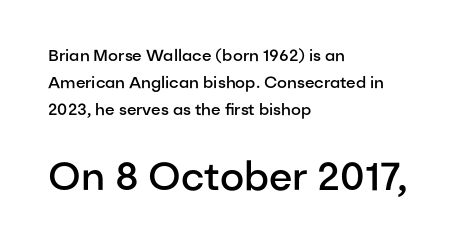
Q: Is the text bold? A: Semi-bold.
Q: Is the text italic (slanted)? A: No, it is upright.
Q: Is the typeface a serif or a sans-serif typeface? A: Sans-serif.
Q: Is the text underlined? A: No.
Q: How is the paragraph aligned? A: Left-aligned.
Q: Is the spacing between letters normal or unusually wide? A: Normal.
Q: Is the spacing between lines tight, normal or loose? A: Normal.
Q: Which block of text is set in a larger size, the first (top) or the second (bottom)? A: The second (bottom) one.
Q: Width (condensed, normal, or wide)? A: Normal.
Q: Stroke contrast? A: Low.
Q: x-height? A: Medium.
Q: Monospaced? A: No.
